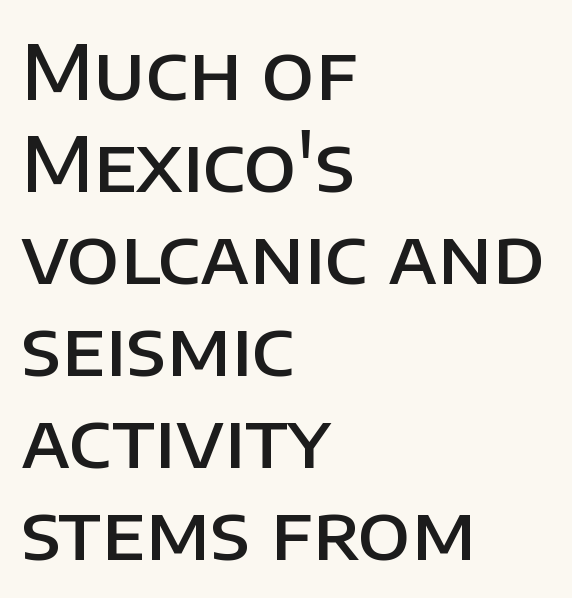
Q: Is the text bold? A: Semi-bold.
Q: Is the text italic (slanted)? A: No, it is upright.
Q: Is the typeface a serif or a sans-serif typeface? A: Sans-serif.
Q: Is the text underlined? A: No.
Q: How is the paragraph aligned? A: Left-aligned.
Q: Is the spacing between letters normal or unusually wide? A: Normal.
Q: Width (condensed, normal, or wide)? A: Normal.
Q: Stroke contrast? A: Low.
Q: x-height? A: Large.
Q: Monospaced? A: No.
